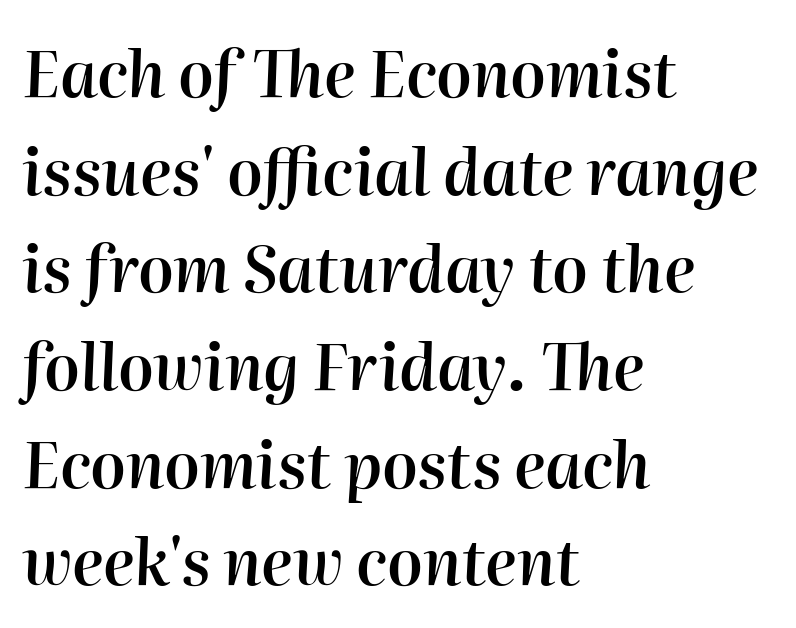
Unmarked baselines from the first word to the last. The rag falls on the right side of this text block. This sample uses plain, unmodified letter spacing. The letters are slanted; this is an italic face. The sample has been set in demibold, a notch under bold. In terms of leading, this rendering sits right in the middle.
